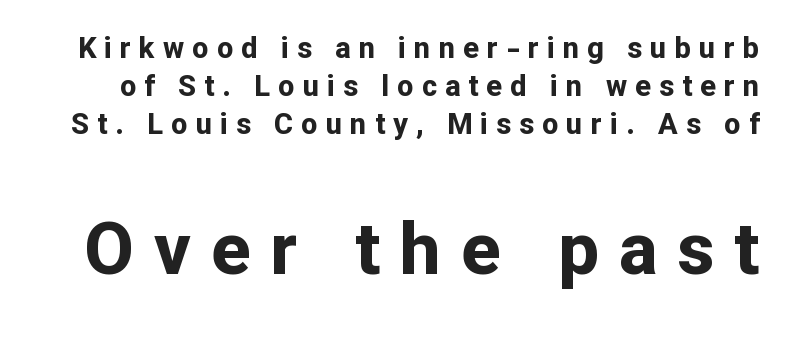
The image shows 72 px bold sans-serif type, upright; set normal line spacing (1.31x), unusually wide letter spacing (+0.28 em), not underlined; the second (bottom) block is 2.48x larger; low stroke contrast and a medium x-height.
